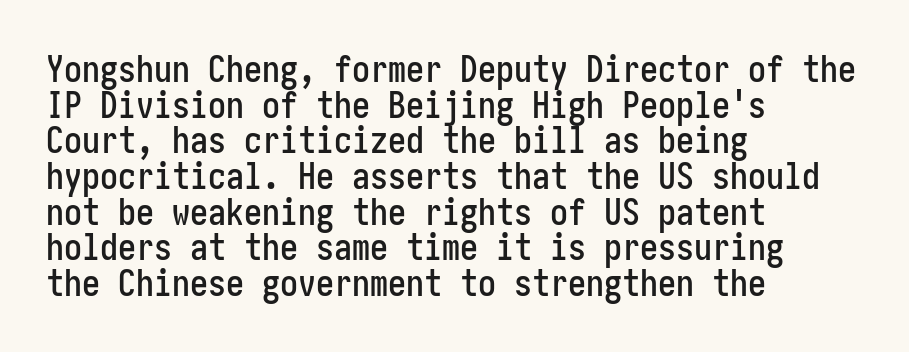
{"serif": "no", "italic": "no", "width": "condensed", "stroke_contrast": "low", "x_height": "medium", "underline": "no", "align": "left", "line_spacing": "tight", "line_spacing_ratio": 0.99, "letter_spacing": "normal", "letter_spacing_em": 0.0, "glyph_px": 36}
